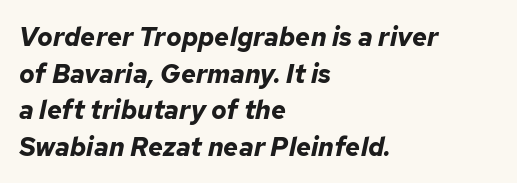
Q: Is the text bold? A: Yes.
Q: Is the text italic (slanted)? A: Yes, it leans right by about 12 degrees.
Q: Is the text underlined? A: No.
Q: How is the paragraph aligned? A: Left-aligned.
Q: Is the spacing between letters normal or unusually wide? A: Normal.
Q: Is the spacing between lines tight, normal or loose? A: Normal.
